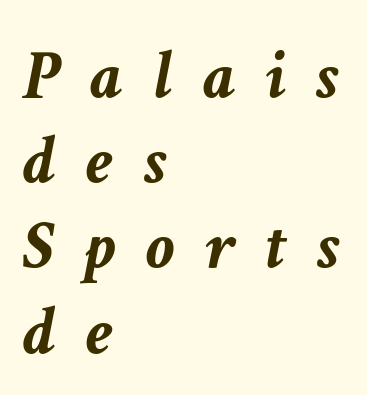
{"italic": "yes", "lean": "right", "slant_degrees": 11, "bold": "yes", "weight": "semibold", "width": "normal", "stroke_contrast": "low", "x_height": "medium", "monospaced": "no", "underline": "no", "align": "left", "line_spacing_ratio": 1.2, "letter_spacing": "wide", "letter_spacing_em": 0.43, "glyph_px": 71}
